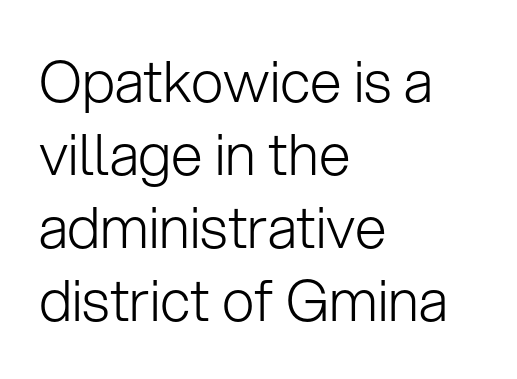
Q: Is the text bold? A: No.
Q: Is the text italic (slanted)? A: No, it is upright.
Q: Is the typeface a serif or a sans-serif typeface? A: Sans-serif.
Q: Is the text underlined? A: No.
Q: How is the paragraph aligned? A: Left-aligned.
Q: Is the spacing between letters normal or unusually wide? A: Normal.
Q: Is the spacing between lines tight, normal or loose? A: Normal.
Q: Width (condensed, normal, or wide)? A: Normal.
Q: Stroke contrast? A: Low.
Q: x-height? A: Medium.
Q: Monospaced? A: No.
